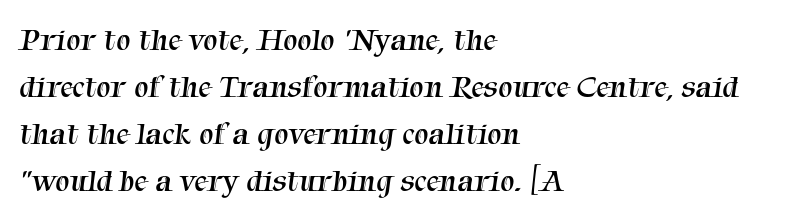
If you measured baseline to baseline, you'd find a middling distance. Stroke thickness stays within the range of a standard reading face or lighter. Descender tails drop into unmarked territory. Compared with typical body copy, the letter spacing here is the same.
